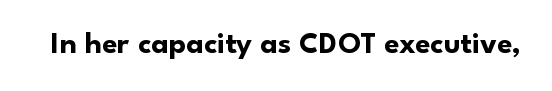
A typesetter would call this zero additional tracking. The string is rendered with underlining switched off. Typographically, this falls in the sans-serif category. The passage shown is emphatically bold. Note the varied advance widths — an 'i' is clearly narrower than an 'm'.
